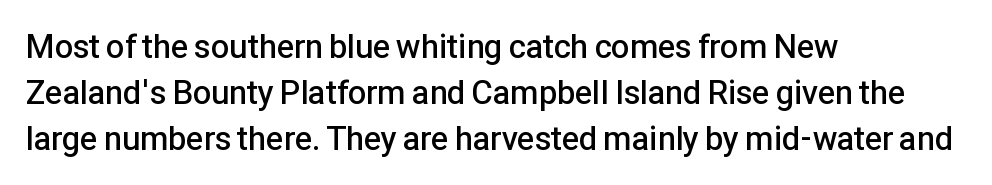
Every letter is mildly thick-stroked: semibold rather than bold. Does extra space separate the letters? No, they use regular spacing. Designer's note — italics off, roman on. Vertical spacing — default. Plain, unruled lines of type.
